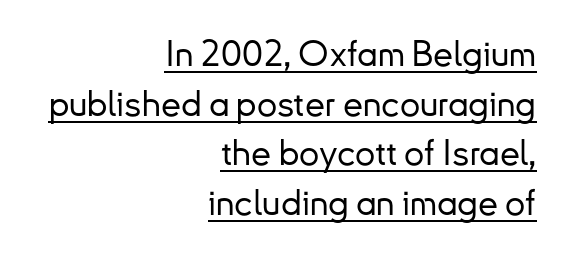
What kind of face is this? One without serifs — a sans. The tracking reads as untouched default to a designer's eye. A student would call this right alignment; a typographer would say flush right, rag left. Vertically, the passage feels balanced, rows spaced as you'd expect. Think of a printed novel: that variable character pitch is what you see here.
